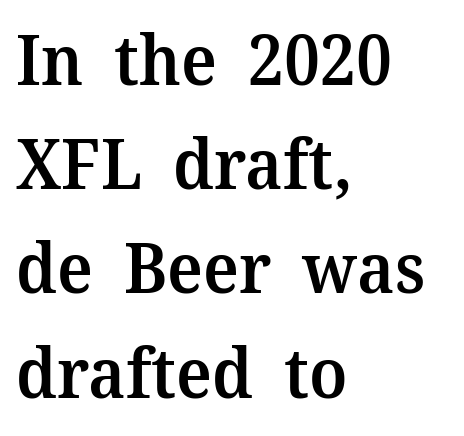
{"serif": "yes", "italic": "no", "bold": "semi", "weight": "semibold", "width": "normal", "stroke_contrast": "medium", "x_height": "medium", "monospaced": "no", "underline": "no", "align": "left", "line_spacing": "normal", "line_spacing_ratio": 1.51, "letter_spacing": "normal", "letter_spacing_em": 0.0, "glyph_px": 69}
